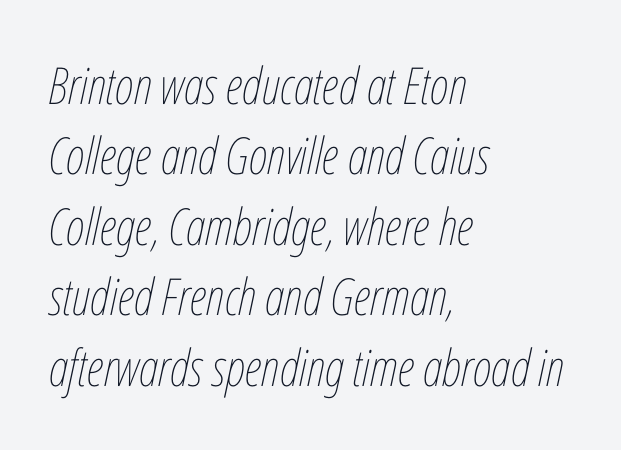
{"italic": "yes", "lean": "right", "slant_degrees": 12, "bold": "no", "weight": "thin", "width": "condensed", "stroke_contrast": "low", "x_height": "medium", "monospaced": "no", "underline": "no", "align": "left", "line_spacing": "normal", "line_spacing_ratio": 1.38, "letter_spacing": "normal", "letter_spacing_em": 0.0, "glyph_px": 51}
